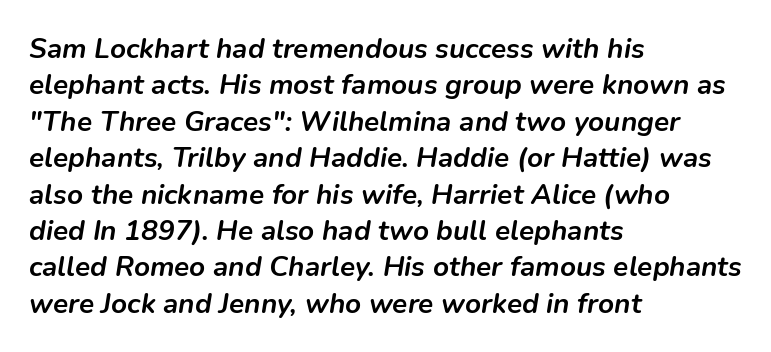
Q: Is the text bold? A: Yes.
Q: Is the text italic (slanted)? A: Yes, it leans right by about 9 degrees.
Q: Is the text underlined? A: No.
Q: How is the paragraph aligned? A: Left-aligned.
Q: Is the spacing between letters normal or unusually wide? A: Normal.
Q: Is the spacing between lines tight, normal or loose? A: Normal.
Q: Width (condensed, normal, or wide)? A: Normal.
Q: Stroke contrast? A: Low.
Q: x-height? A: Medium.
Q: Monospaced? A: No.
